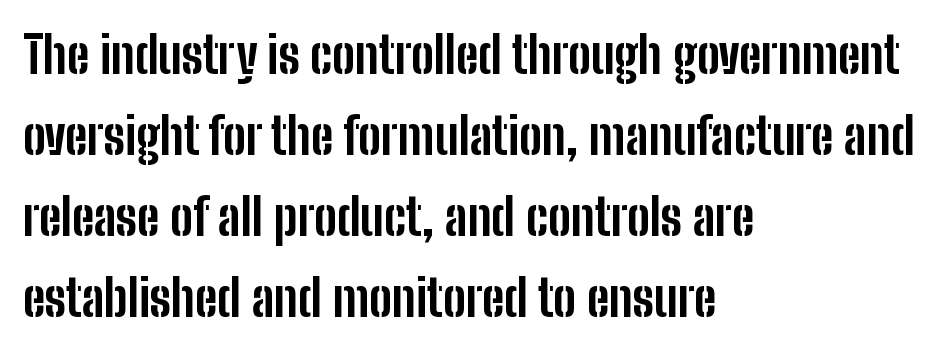
These lines are composed in type without serifs. Spacing verdict: proportional, widths tailored to each character. Do the letters lean? They stand straight. Students, this is bold: see how much ink each stroke carries. Lines of text with bare space underneath. The face used here is rendered with its standard letterfit.
